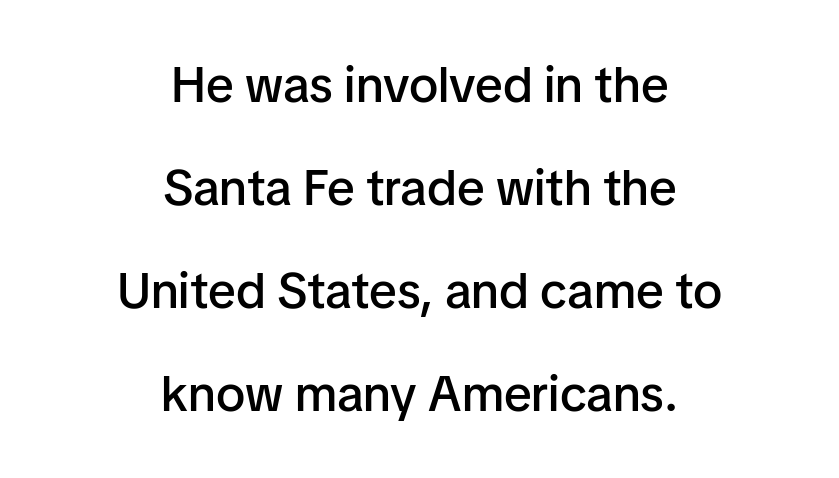
Nothing sits at the stroke ends, so this counts as sans-serif. This rendering leaves character spacing at its baseline value. The paragraph has two soft edges and a firm central axis. Clear beneath every line of the passage. Posture: vertical.
